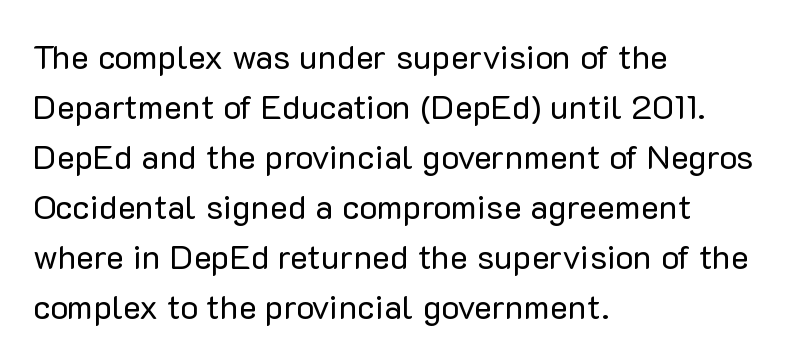
The image shows 34 px regular-weight sans-serif type, upright; set left-aligned, normal line spacing (1.47x), normal letter spacing, not underlined; low stroke contrast and a medium x-height.
